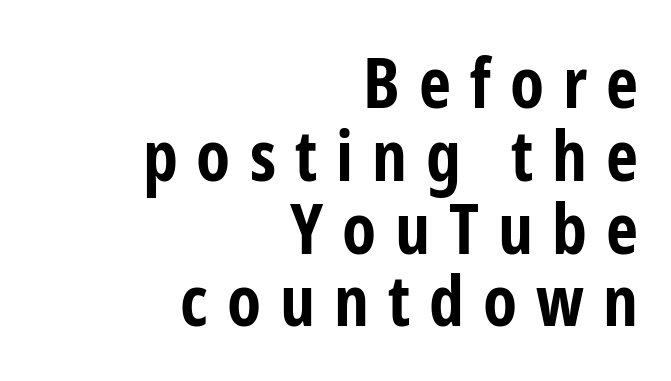
{"serif": "no", "italic": "no", "bold": "yes", "weight": "bold", "width": "condensed", "stroke_contrast": "low", "x_height": "medium", "monospaced": "no", "underline": "no", "align": "right", "line_spacing": "tight", "line_spacing_ratio": 1.04, "letter_spacing": "wide", "letter_spacing_em": 0.27, "glyph_px": 70}
